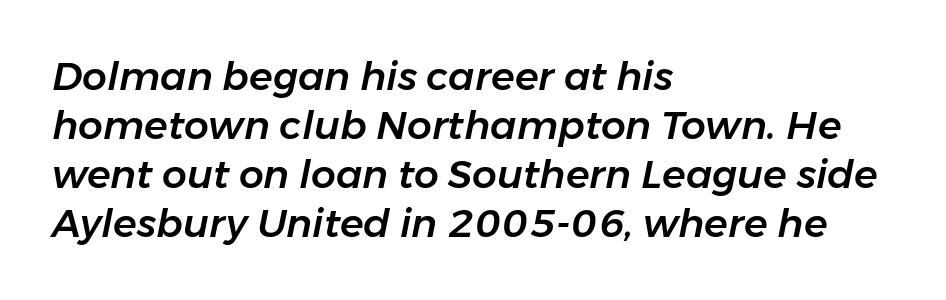
The image shows 39 px text type, italic (leaning right); set left-aligned, normal line spacing (1.26x), normal letter spacing, not underlined; low stroke contrast and a medium x-height.
